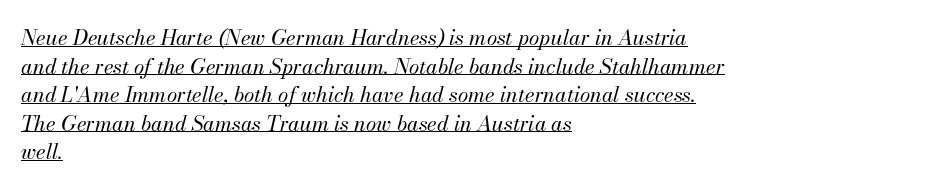
The image shows 21 px text type, italic (leaning right); set left-aligned, normal line spacing (1.36x), normal letter spacing, underlined.
